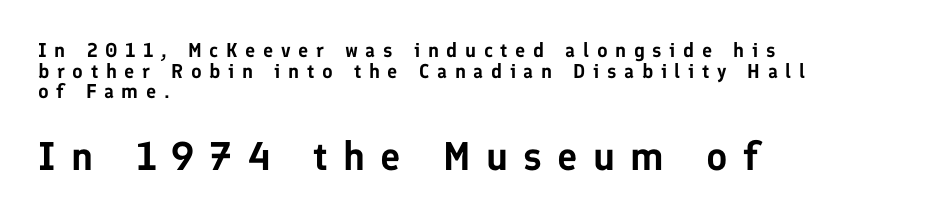
{"serif": "no", "italic": "no", "width": "normal", "stroke_contrast": "low", "x_height": "medium", "monospaced": "no", "underline": "no", "align": "left", "line_spacing": "tight", "line_spacing_ratio": 1.03, "letter_spacing": "wide", "letter_spacing_em": 0.38, "larger_block": "second", "size_ratio": 2.0, "glyph_px": 40}
